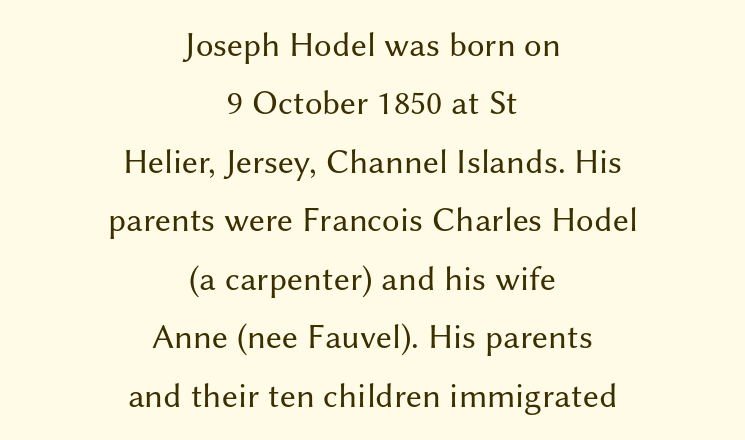
The image shows 35 px regular-weight sans-serif type, upright; set centered, normal line spacing (1.67x), normal letter spacing, not underlined; medium stroke contrast and a medium x-height.
